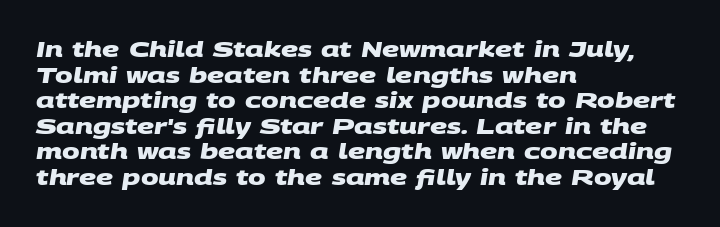
Does extra space separate the letters? No, they use regular spacing. The rendering anchors every line to the left-hand side. The baseline area is clear. Heavy-handed strokes throughout: this text is bold.
